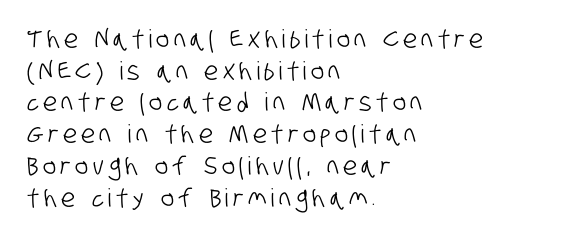
Q: Is the text underlined? A: No.
Q: How is the paragraph aligned? A: Left-aligned.
Q: Is the spacing between lines tight, normal or loose? A: Normal.
